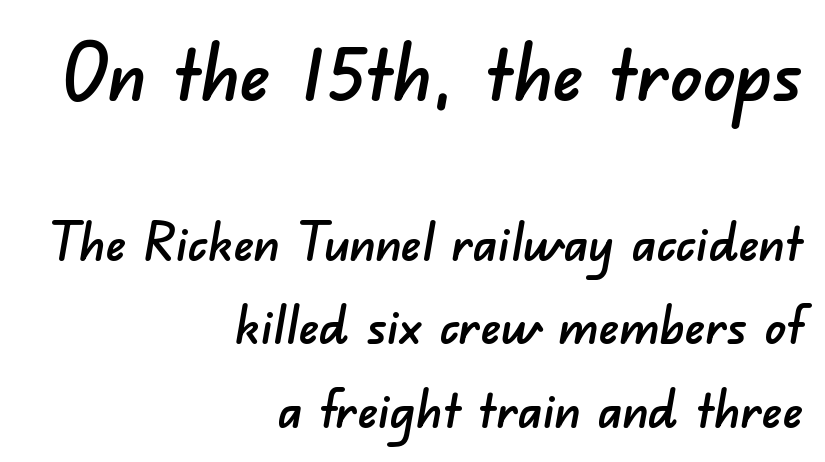
The type family on display is of the sans-serif kind. The ragged edge is on the left, which tells us the setting is flush right. Descenders are the only things crossing below the line. Typesetter's note — upper block bumped up in size, lower block left smaller.
